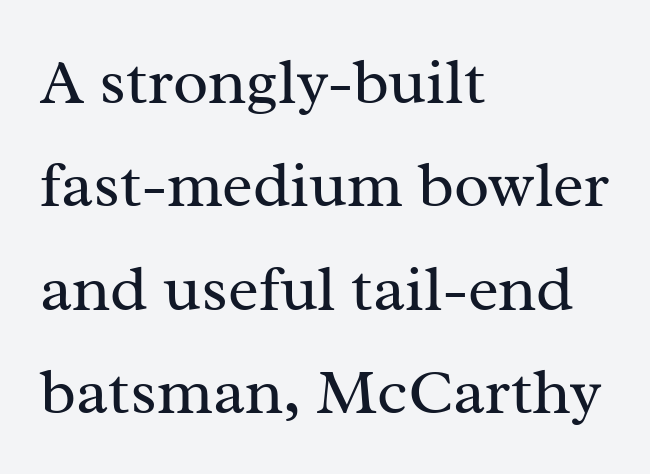
{"serif": "yes", "italic": "no", "bold": "no", "weight": "regular", "width": "normal", "stroke_contrast": "medium", "x_height": "medium", "monospaced": "no", "underline": "no", "align": "left", "line_spacing": "normal", "line_spacing_ratio": 1.59, "letter_spacing": "normal", "letter_spacing_em": 0.0, "glyph_px": 65}
